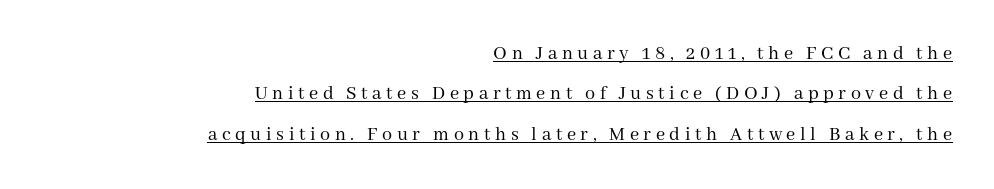
The image shows 20 px text type, upright; set right-aligned, loose line spacing (2.02x), unusually wide letter spacing (+0.23 em), underlined.
